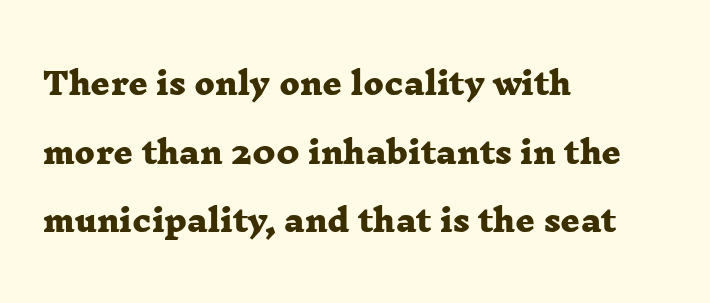
Nobody touched the tracking dial on this one. Is this a fixed-width face? No — the glyphs have proportional, varying widths. Leading: increased. The foot of each line stays bare and open. Does the weight exceed regular? Yes, all the way to bold. This sample is left-justified, so line endings fall wherever the words run out.
